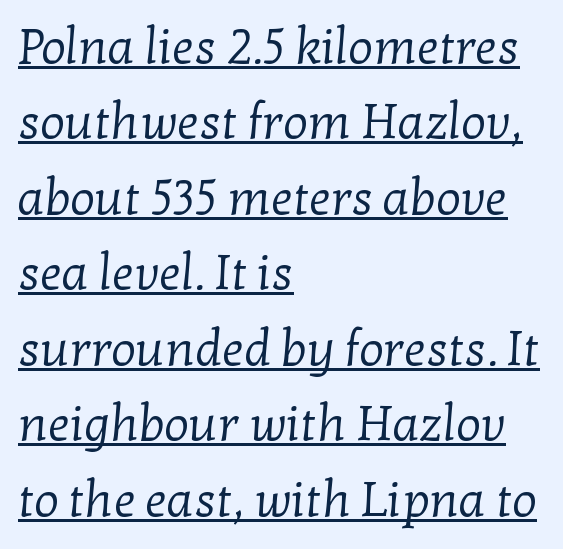
{"serif": "yes", "bold": "no", "weight": "regular", "width": "normal", "stroke_contrast": "low", "x_height": "medium", "monospaced": "no", "underline": "yes", "align": "left", "line_spacing": "normal", "line_spacing_ratio": 1.54, "letter_spacing": "normal", "letter_spacing_em": 0.0, "glyph_px": 49}
